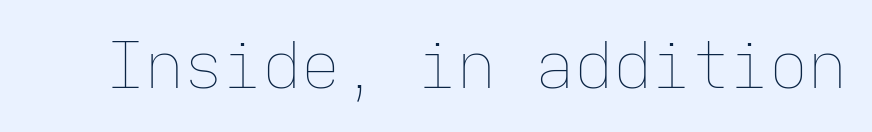
The image shows 65 px thin type, upright, monospaced; set normal letter spacing, not underlined; low stroke contrast and a medium x-height.
